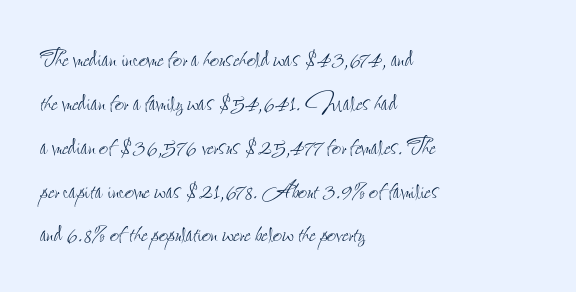
{"bold": "no", "weight": "thin", "width": "condensed", "stroke_contrast": "low", "x_height": "small", "monospaced": "no", "underline": "no", "align": "left", "line_spacing": "normal", "line_spacing_ratio": 1.37, "letter_spacing": "normal", "letter_spacing_em": 0.0, "glyph_px": 32}
